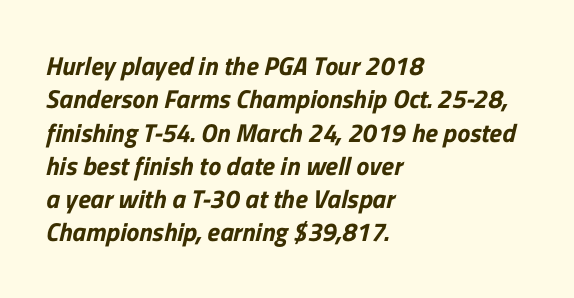
Q: Is the text underlined? A: No.
Q: How is the paragraph aligned? A: Left-aligned.
Q: Is the spacing between letters normal or unusually wide? A: Normal.
Q: Is the spacing between lines tight, normal or loose? A: Normal.
